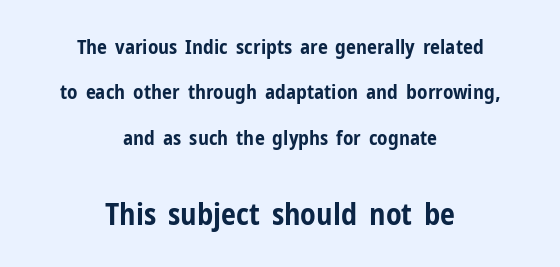
{"serif": "no", "italic": "no", "bold": "yes", "weight": "bold", "width": "condensed", "stroke_contrast": "low", "x_height": "medium", "monospaced": "no", "underline": "no", "align": "center", "line_spacing": "loose", "line_spacing_ratio": 2.27, "letter_spacing": "normal", "letter_spacing_em": 0.0, "larger_block": "second", "size_ratio": 1.5, "glyph_px": 30}
